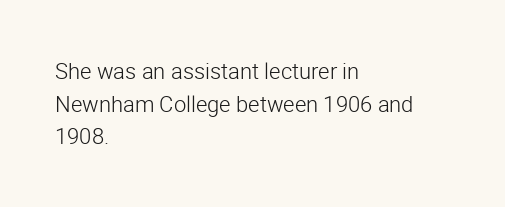
Rows of type keep a routine distance in the vertical direction. The space beneath each line is pristine and unruled. Which margin do the lines hug? The left one — the right edge is uneven. The letterforms sit shoulder to shoulder at normal distance.
